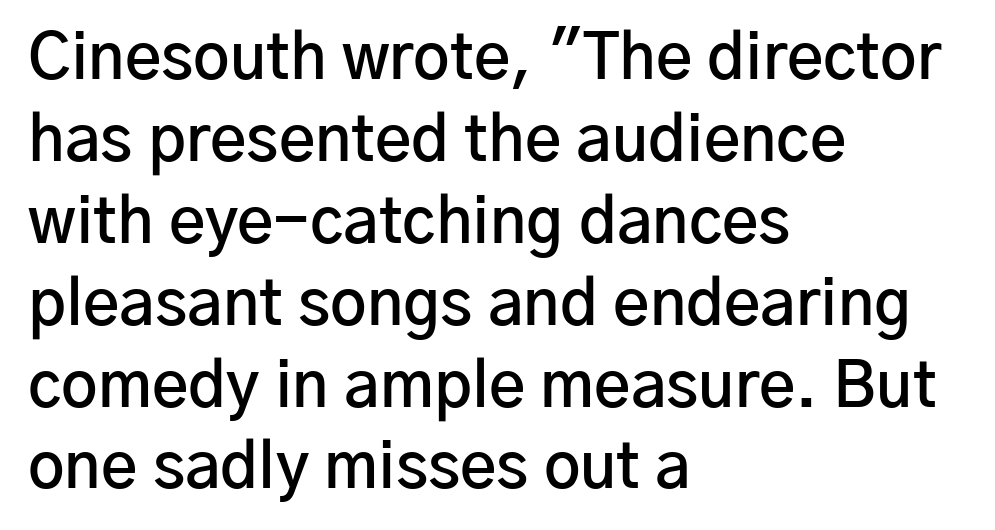
Font category for this specimen: sans-serif. In terms of letterspacing, this is plain default setting. Strokes here are thickened, but only to semibold level. Characters remain perfectly vertical along every line. Leading matches the norm, producing a regular column.
